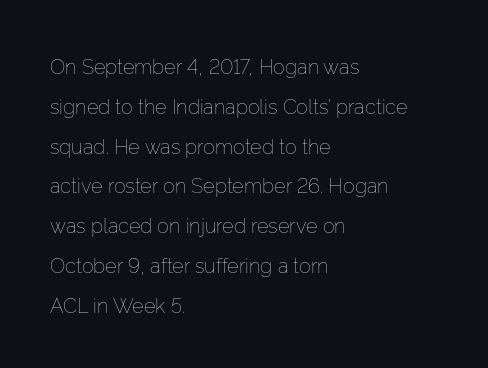
The image shows 20 px text type, upright; set left-aligned, loose line spacing (1.99x), normal letter spacing, not underlined.
